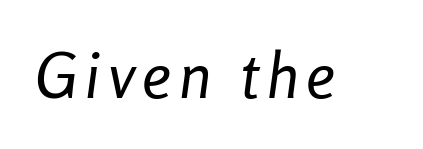
Q: Is the text bold? A: No.
Q: Is the text italic (slanted)? A: Yes, it leans right by about 8 degrees.
Q: Is the text underlined? A: No.
Q: Width (condensed, normal, or wide)? A: Condensed.
Q: Stroke contrast? A: Low.
Q: x-height? A: Medium.
Q: Monospaced? A: No.
